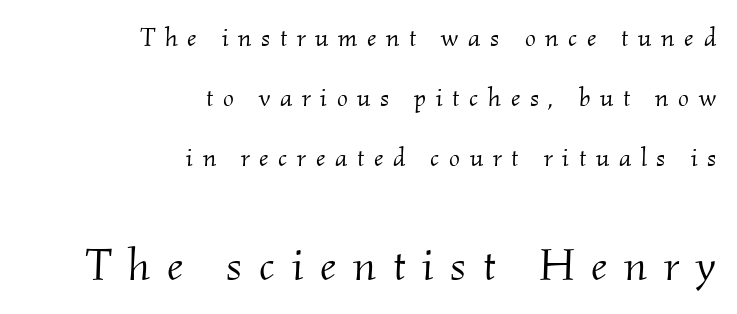
The image shows 45 px light serif type, italic (leaning right); set right-aligned, loose line spacing (2.31x), unusually wide letter spacing (+0.37 em), not underlined; the second (bottom) block is 1.73x larger; medium stroke contrast and a small x-height.
